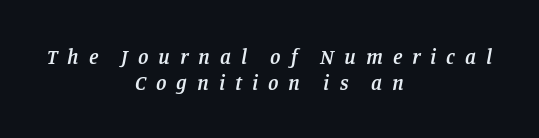
A clean baseline with only descenders dipping below it. These lines were composed using italics. The passage shown is semibold, sitting just below true bold. Inter-character spacing is expanded well beyond the font's built-in metrics. The typesetter chose a symmetrical, centered arrangement here.
